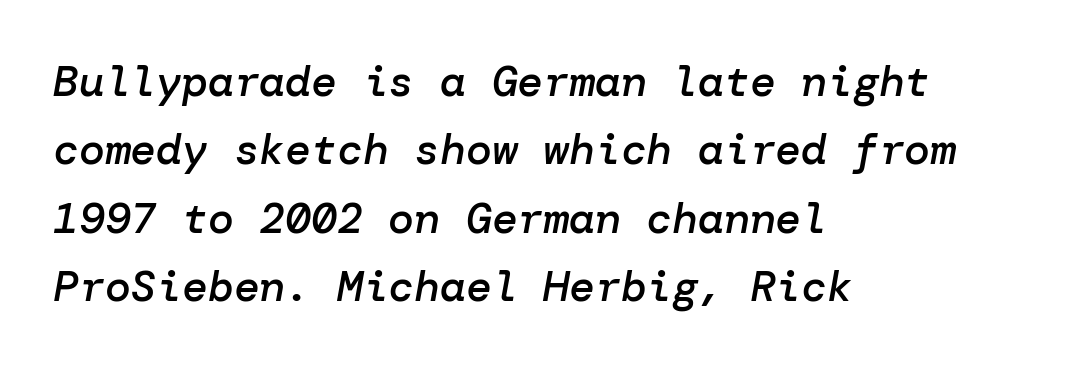
These lines were composed using italics. The lines in this sample share a left origin and differ only in where they stop. Observe the ordinary spacing: letters are neighbours, not strangers. The rendering uses a semibold face; strokes are thickened but not to full bold.
